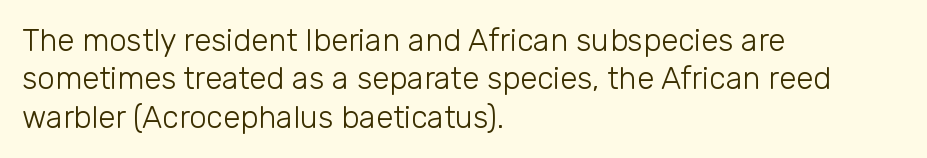
The image shows 31 px light sans-serif type, upright; set left-aligned, line spacing 1.24x, normal letter spacing, not underlined; low stroke contrast and a medium x-height.
